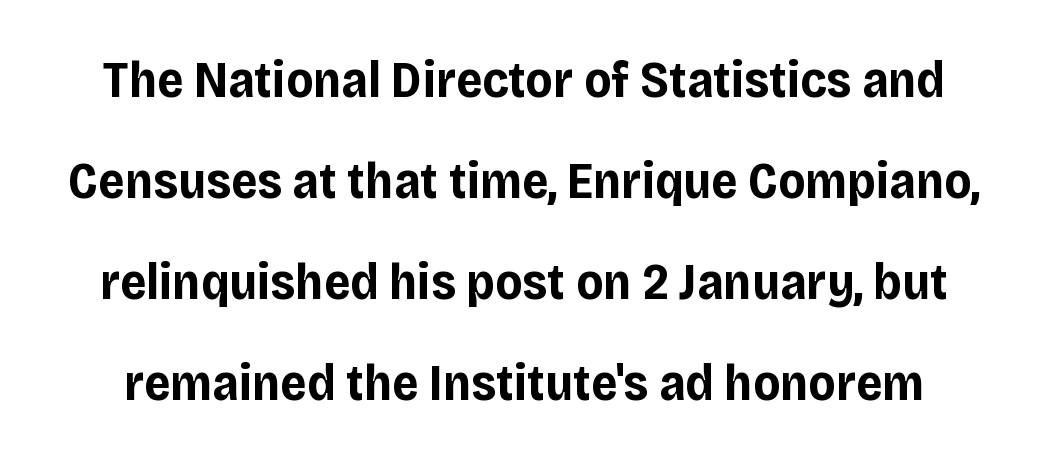
The image shows 51 px bold sans-serif type, upright; set loose line spacing (1.98x), normal letter spacing, not underlined; low stroke contrast and a large x-height.
